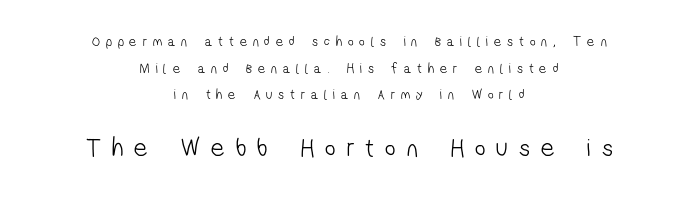
{"bold": "no", "underline": "no", "align": "center", "line_spacing": "loose", "line_spacing_ratio": 1.91, "letter_spacing": "wide", "letter_spacing_em": 0.43, "larger_block": "second", "size_ratio": 1.86, "glyph_px": 26}
